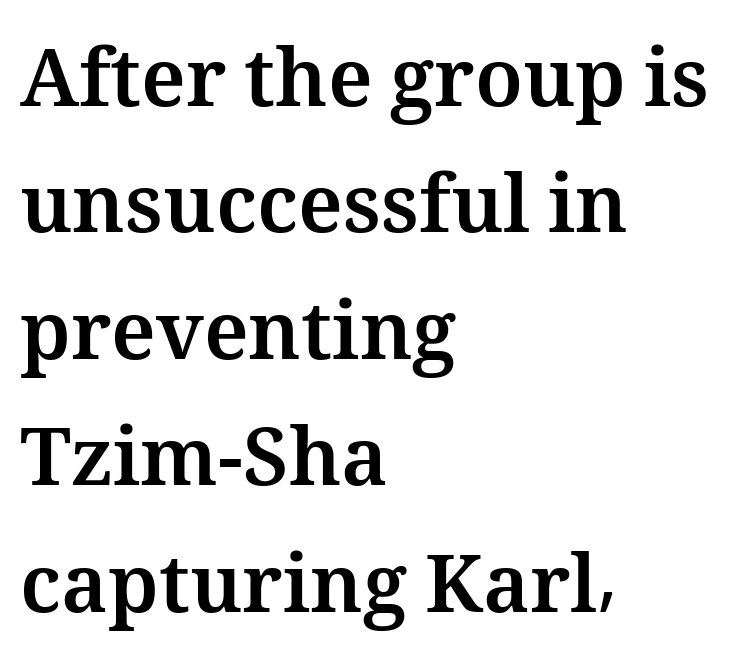
The image shows 80 px bold type, upright; set left-aligned, normal line spacing (1.58x), normal letter spacing, not underlined; medium stroke contrast and a medium x-height.
